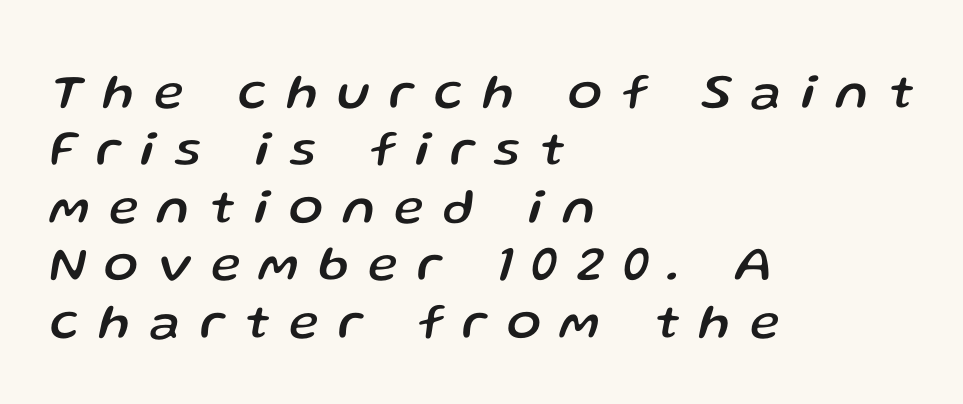
Whoever set this chose condensed vertical rhythm over breathing room. Each letter keeps its own natural width here, so spacing adapts to shape. The text block is weighted toward the left margin, trailing off unevenly rightward. Does the lettering tilt? It does — this is italic. The strip under each line holds only bare page.
